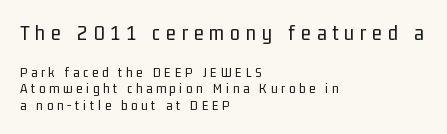
The image shows 22 px text type, upright; set left-aligned, line spacing 1.19x, unusually wide letter spacing (+0.28 em), not underlined; the first (top) block is 1.57x larger.
